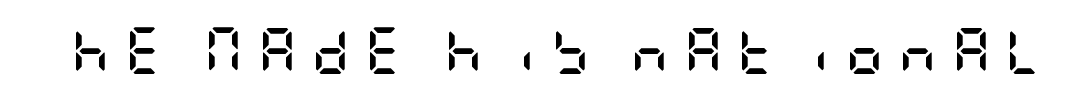
The image shows 46 px semibold, condensed sans-serif type, upright; set unusually wide letter spacing (+0.35 em), not underlined; low stroke contrast and a large x-height.
